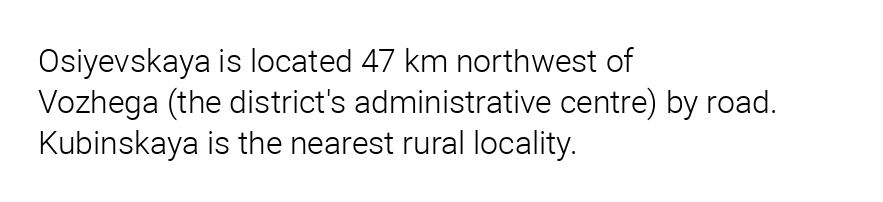
Q: Is the text bold? A: No.
Q: Is the text italic (slanted)? A: No, it is upright.
Q: Is the typeface a serif or a sans-serif typeface? A: Sans-serif.
Q: Is the text underlined? A: No.
Q: How is the paragraph aligned? A: Left-aligned.
Q: Is the spacing between letters normal or unusually wide? A: Normal.
Q: Is the spacing between lines tight, normal or loose? A: Normal.
Q: Width (condensed, normal, or wide)? A: Normal.
Q: Stroke contrast? A: Low.
Q: x-height? A: Medium.
Q: Monospaced? A: No.
